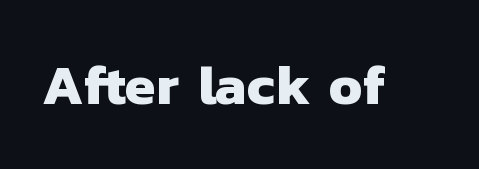
The image shows 56 px heavy sans-serif type; set normal letter spacing, not underlined; low stroke contrast and a medium x-height.
